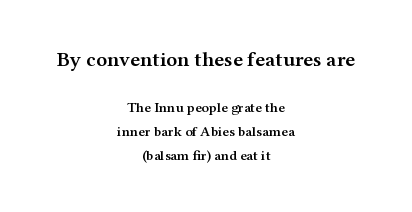
{"italic": "no", "bold": "semi", "underline": "no", "align": "center", "line_spacing": "normal", "line_spacing_ratio": 1.7, "letter_spacing": "normal", "letter_spacing_em": 0.0, "larger_block": "first", "size_ratio": 1.5, "glyph_px": 21}
